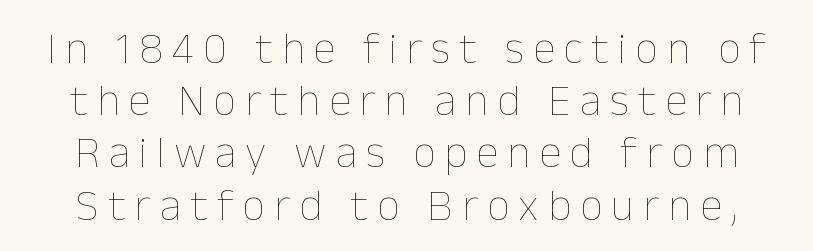
{"italic": "no", "bold": "no", "weight": "thin", "width": "normal", "stroke_contrast": "low", "x_height": "medium", "monospaced": "no", "underline": "no", "line_spacing_ratio": 1.16, "letter_spacing": "wide", "letter_spacing_em": 0.2, "glyph_px": 45}
